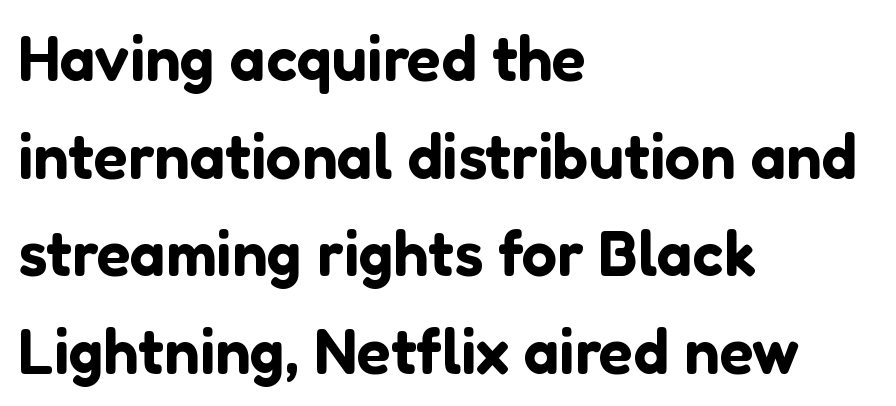
The image shows 63 px sans-serif type, upright; set left-aligned, normal line spacing (1.55x), normal letter spacing, not underlined; low stroke contrast and a medium x-height.
